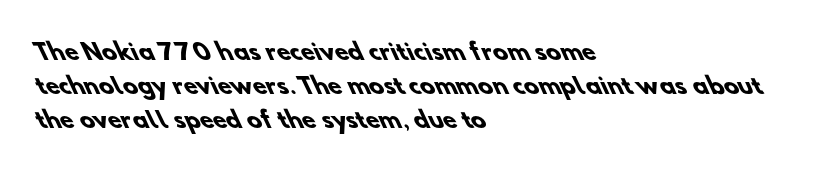
Q: Is the text bold? A: Yes.
Q: Is the text underlined? A: No.
Q: How is the paragraph aligned? A: Left-aligned.
Q: Is the spacing between letters normal or unusually wide? A: Normal.
Q: Is the spacing between lines tight, normal or loose? A: Normal.
